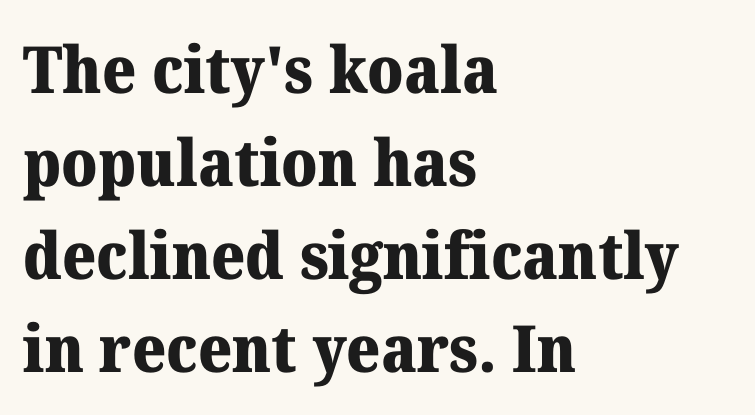
Q: Is the text bold? A: Yes.
Q: Is the text italic (slanted)? A: No, it is upright.
Q: Is the typeface a serif or a sans-serif typeface? A: Serif.
Q: Is the text underlined? A: No.
Q: How is the paragraph aligned? A: Left-aligned.
Q: Is the spacing between letters normal or unusually wide? A: Normal.
Q: Is the spacing between lines tight, normal or loose? A: Normal.
Q: Width (condensed, normal, or wide)? A: Normal.
Q: Stroke contrast? A: Medium.
Q: x-height? A: Medium.
Q: Monospaced? A: No.
